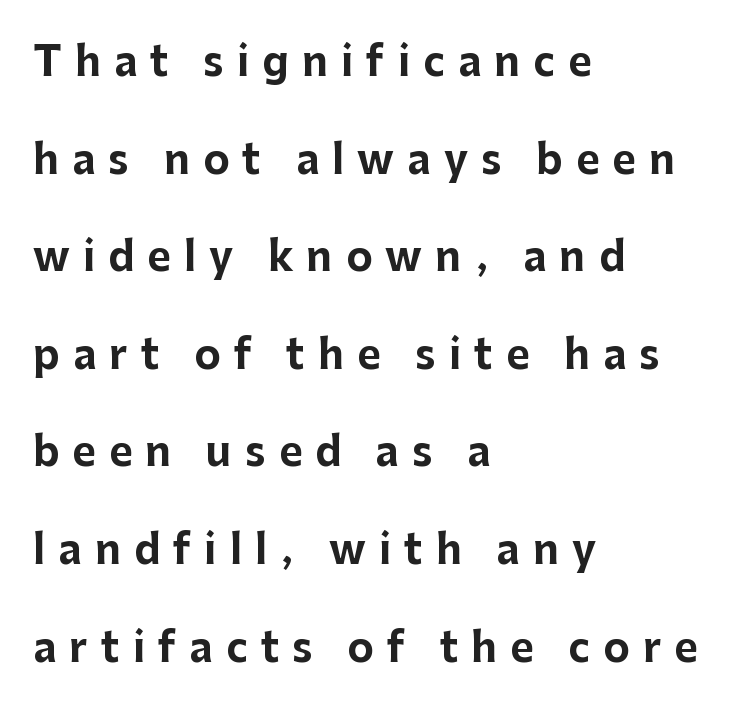
Q: Is the text bold? A: Yes.
Q: Is the text italic (slanted)? A: No, it is upright.
Q: Is the typeface a serif or a sans-serif typeface? A: Sans-serif.
Q: Is the text underlined? A: No.
Q: How is the paragraph aligned? A: Left-aligned.
Q: Is the spacing between letters normal or unusually wide? A: Unusually wide.
Q: Is the spacing between lines tight, normal or loose? A: Loose.
Q: Width (condensed, normal, or wide)? A: Normal.
Q: Stroke contrast? A: Low.
Q: x-height? A: Medium.
Q: Monospaced? A: No.
